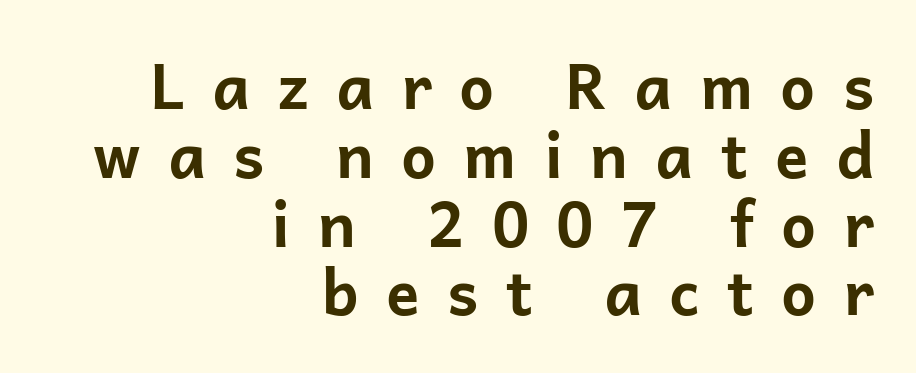
The font family rendered here belongs to the sans-serif group. In terms of weight, the rendering is a true, heavy bold. A typesetter would mark this as roman, not italic. Horizontal bands of white between lines are thin slivers. Layout note: lines flush right.
